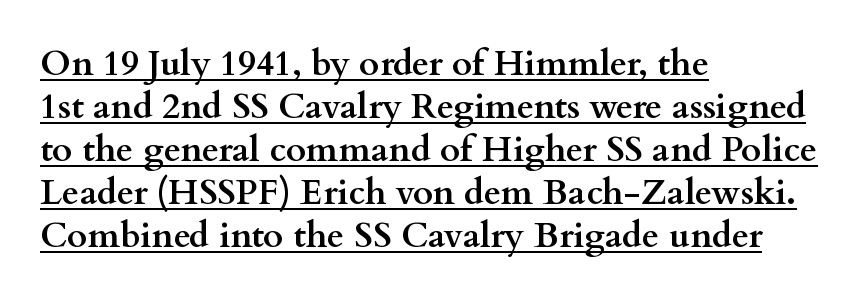
Glyph-to-glyph distance matches everyday printed text. The face used here has the dense, thick strokes of a bold. Notice how the passage keeps a crisp vertical edge on the left only. This sample uses an upright cut, with every glyph sitting square on the baseline. Each letter keeps its own natural width here, so spacing adapts to shape. This rendering features underlined lettering.
